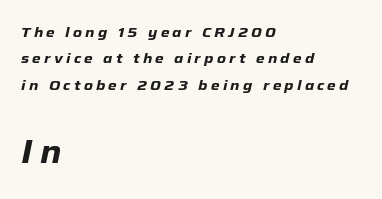
Q: Is the text bold? A: Yes.
Q: Is the text italic (slanted)? A: Yes, it leans right by about 12 degrees.
Q: Is the text underlined? A: No.
Q: How is the paragraph aligned? A: Left-aligned.
Q: Is the spacing between letters normal or unusually wide? A: Unusually wide.
Q: Which block of text is set in a larger size, the first (top) or the second (bottom)? A: The second (bottom) one.
Q: Width (condensed, normal, or wide)? A: Normal.
Q: Stroke contrast? A: Low.
Q: x-height? A: Medium.
Q: Monospaced? A: No.
